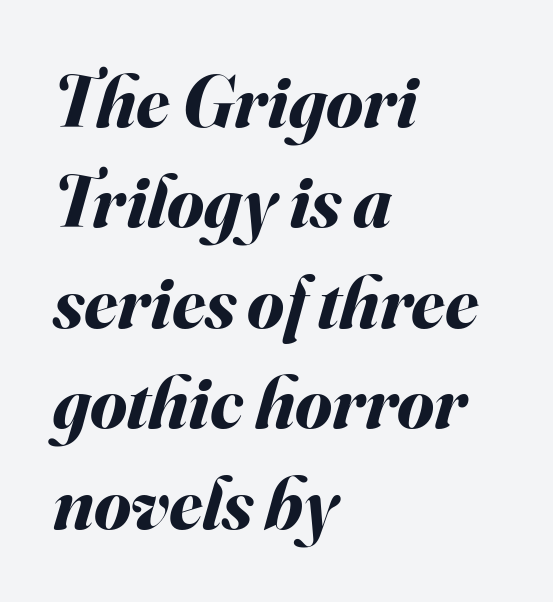
A typesetter would call this proportional, since set widths differ per character. The area under the type is left untouched. Designer's note — italics engaged. The rag falls on the right side of this text block.
